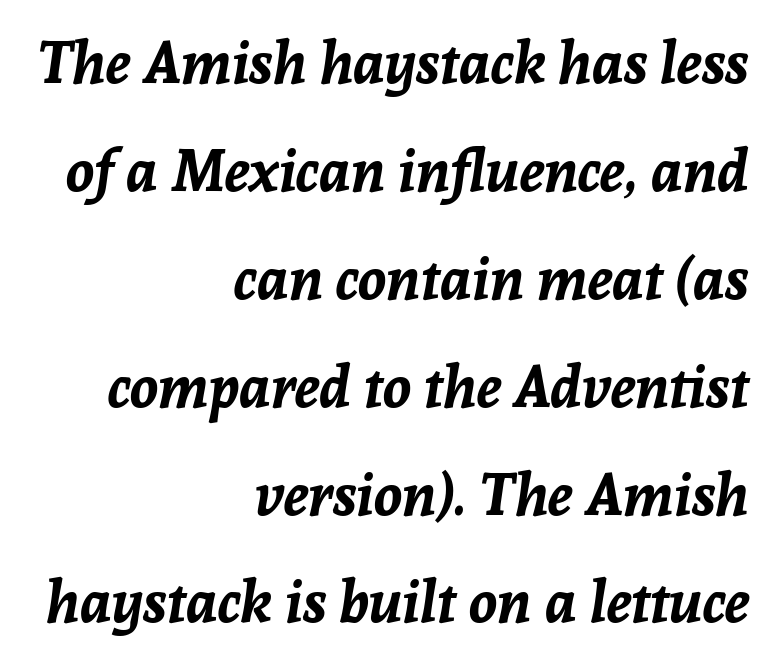
{"italic": "yes", "lean": "right", "slant_degrees": 8, "bold": "yes", "weight": "bold", "width": "normal", "stroke_contrast": "low", "x_height": "medium", "monospaced": "no", "underline": "no", "align": "right", "line_spacing_ratio": 1.86, "letter_spacing": "normal", "letter_spacing_em": 0.0, "glyph_px": 58}
